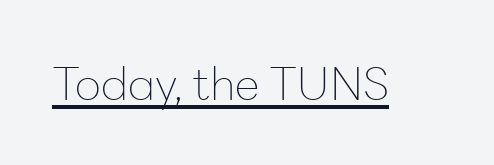
The face used here is a sans, in the tradition of grotesques and geometrics. Italic? Not at all — the glyphs are vertical. The face used here is proportionally spaced, like ordinary book or web type. A baseline rule has been typeset under these characters. A typesetter would call this zero additional tracking. Bold? No — there's no thickening of the strokes.
